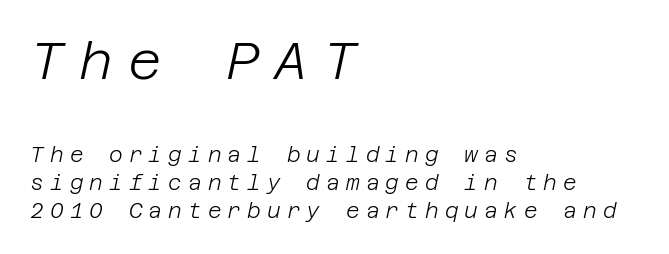
{"italic": "yes", "lean": "right", "slant_degrees": 12, "bold": "no", "weight": "light", "width": "normal", "stroke_contrast": "low", "x_height": "large", "underline": "no", "align": "left", "line_spacing": "normal", "line_spacing_ratio": 1.35, "letter_spacing": "wide", "letter_spacing_em": 0.29, "larger_block": "first", "size_ratio": 2.48, "glyph_px": 52}
